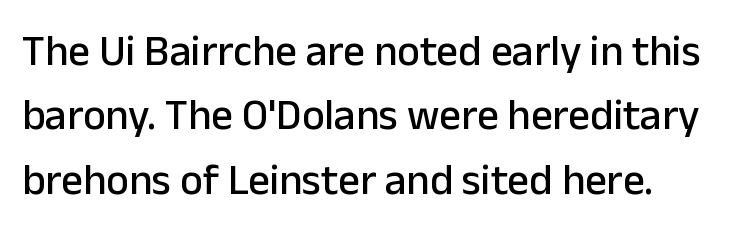
Q: Is the text italic (slanted)? A: No, it is upright.
Q: Is the typeface a serif or a sans-serif typeface? A: Sans-serif.
Q: Is the text underlined? A: No.
Q: Is the spacing between letters normal or unusually wide? A: Normal.
Q: Is the spacing between lines tight, normal or loose? A: Normal.
Q: Width (condensed, normal, or wide)? A: Normal.
Q: Stroke contrast? A: Low.
Q: x-height? A: Medium.
Q: Monospaced? A: No.
